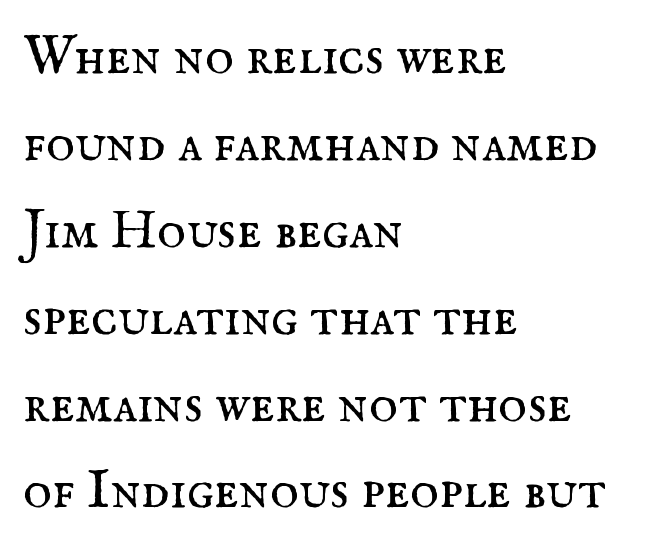
Q: Is the text bold? A: No.
Q: Is the text italic (slanted)? A: No, it is upright.
Q: Is the typeface a serif or a sans-serif typeface? A: Serif.
Q: Is the text underlined? A: No.
Q: How is the paragraph aligned? A: Left-aligned.
Q: Is the spacing between letters normal or unusually wide? A: Normal.
Q: Is the spacing between lines tight, normal or loose? A: Normal.
Q: Width (condensed, normal, or wide)? A: Normal.
Q: Stroke contrast? A: Medium.
Q: x-height? A: Small.
Q: Monospaced? A: No.
